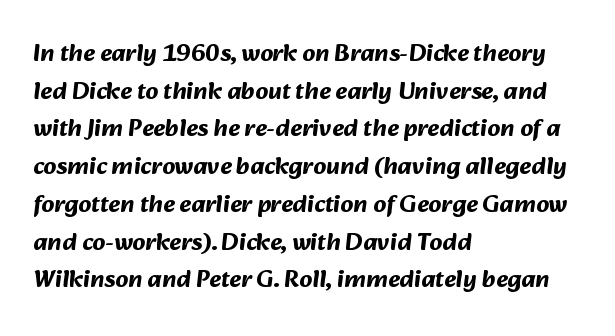
Q: Is the text bold? A: Yes.
Q: Is the text underlined? A: No.
Q: How is the paragraph aligned? A: Left-aligned.
Q: Is the spacing between letters normal or unusually wide? A: Normal.
Q: Is the spacing between lines tight, normal or loose? A: Normal.
